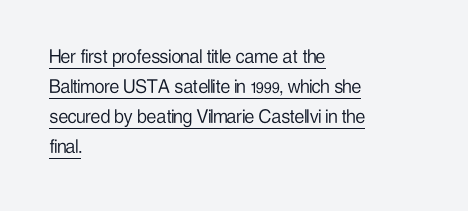
Stroke thickness stays within the range of a standard reading face or lighter. Words appear dense and cohesive because spacing is normal. Every word sits above its own underline. Normally led — the rows are evenly, conventionally spaced. The rendering anchors every line to the left-hand side.
